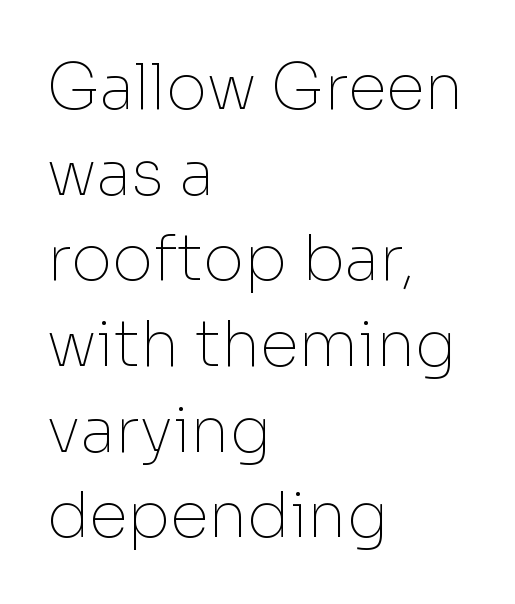
A normal amount of white space separates one row of letters from the next. These lines are rendered in a variable-pitch font. If you drew a ruler down the left edge, every line would touch it. Is the stroke heavy? The answer is a plain regular-or-lighter.
